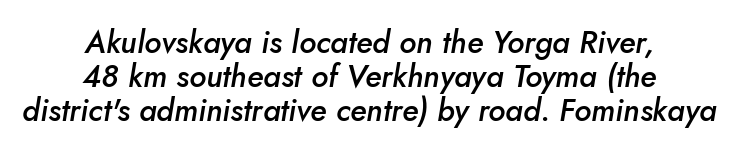
Q: Is the text bold? A: Semi-bold.
Q: Is the text italic (slanted)? A: Yes, it leans right by about 10 degrees.
Q: Is the text underlined? A: No.
Q: How is the paragraph aligned? A: Centered.
Q: Is the spacing between letters normal or unusually wide? A: Normal.
Q: Is the spacing between lines tight, normal or loose? A: Tight.
Q: Width (condensed, normal, or wide)? A: Normal.
Q: Stroke contrast? A: Low.
Q: x-height? A: Small.
Q: Monospaced? A: No.
